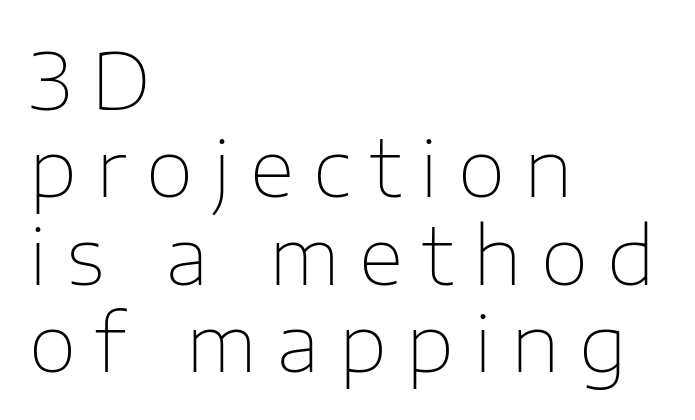
Q: Is the text bold? A: No.
Q: Is the text italic (slanted)? A: No, it is upright.
Q: Is the typeface a serif or a sans-serif typeface? A: Sans-serif.
Q: Is the text underlined? A: No.
Q: How is the paragraph aligned? A: Left-aligned.
Q: Is the spacing between letters normal or unusually wide? A: Unusually wide.
Q: Is the spacing between lines tight, normal or loose? A: Tight.
Q: Width (condensed, normal, or wide)? A: Normal.
Q: Stroke contrast? A: Low.
Q: x-height? A: Medium.
Q: Monospaced? A: No.
